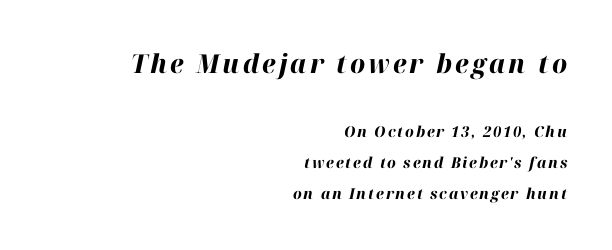
Reading down the block, your eye finds every line finishing at a fixed right position. Characters are canted at an angle relative to the baseline's perpendicular. Visually, the top section dominates because its glyphs are scaled up. Decoration check: the copy has no underline.
